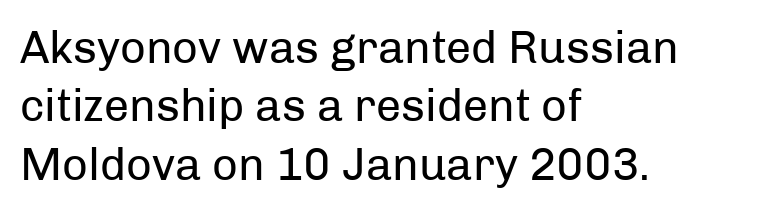
Quick note: interline space is typical. Each letter's strokes conclude bluntly, with no projecting serifs. Every character sits straight up, as roman type does. Where is the straight margin? On the left. Bold? No — there's no thickening of the strokes.
